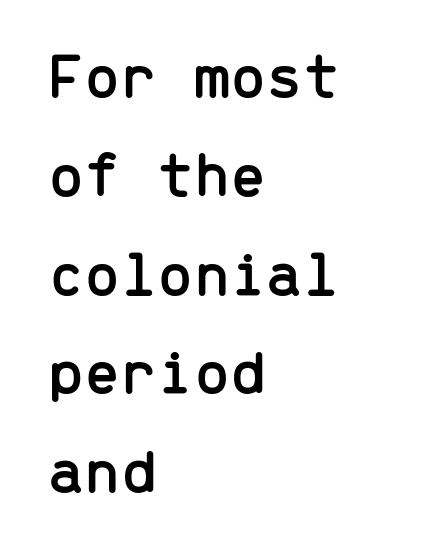
Q: Is the text italic (slanted)? A: No, it is upright.
Q: Is the typeface a serif or a sans-serif typeface? A: Sans-serif.
Q: Is the text underlined? A: No.
Q: How is the paragraph aligned? A: Left-aligned.
Q: Is the spacing between letters normal or unusually wide? A: Normal.
Q: Is the spacing between lines tight, normal or loose? A: Normal.
Q: Width (condensed, normal, or wide)? A: Normal.
Q: Stroke contrast? A: Low.
Q: x-height? A: Medium.
Q: Monospaced? A: Yes.
